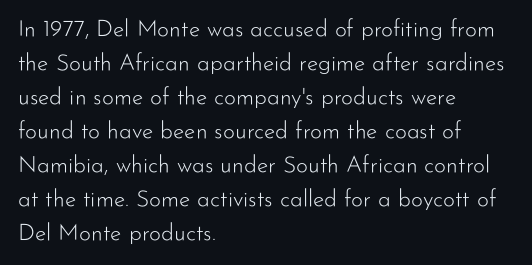
Q: Is the text bold? A: No.
Q: Is the text italic (slanted)? A: No, it is upright.
Q: Is the text underlined? A: No.
Q: How is the paragraph aligned? A: Left-aligned.
Q: Is the spacing between letters normal or unusually wide? A: Normal.
Q: Is the spacing between lines tight, normal or loose? A: Normal.
